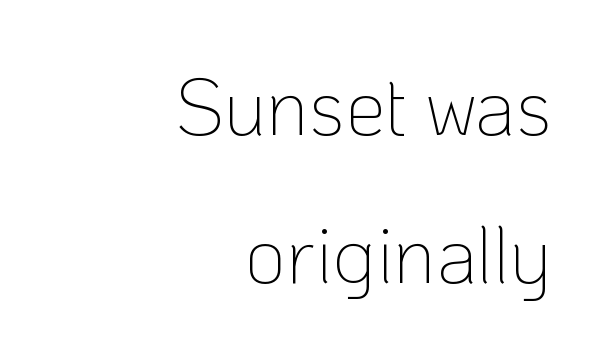
Each letter keeps its own natural width here, so spacing adapts to shape. Letterform terminals end flat and unadorned throughout the passage. Quick note: underline off. Short and long lines alike share a common ending point at right.
